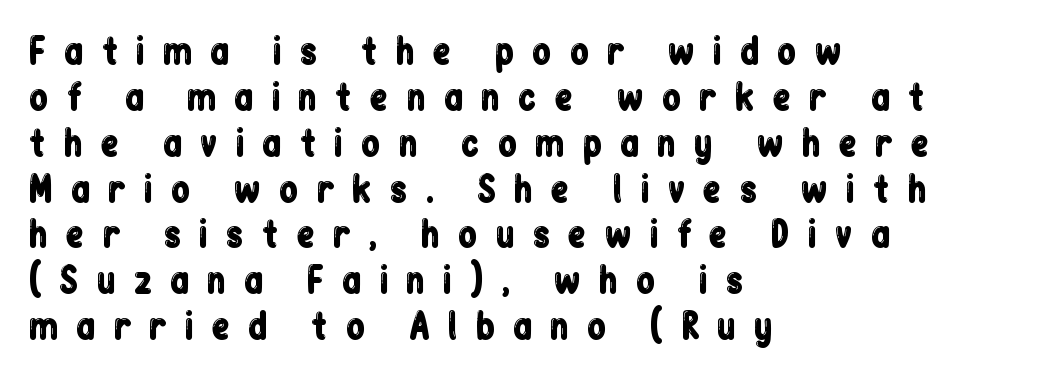
{"serif": "no", "italic": "no", "width": "condensed", "stroke_contrast": "low", "x_height": "medium", "monospaced": "no", "underline": "no", "align": "left", "line_spacing": "normal", "line_spacing_ratio": 1.31, "letter_spacing": "wide", "letter_spacing_em": 0.49, "glyph_px": 35}
